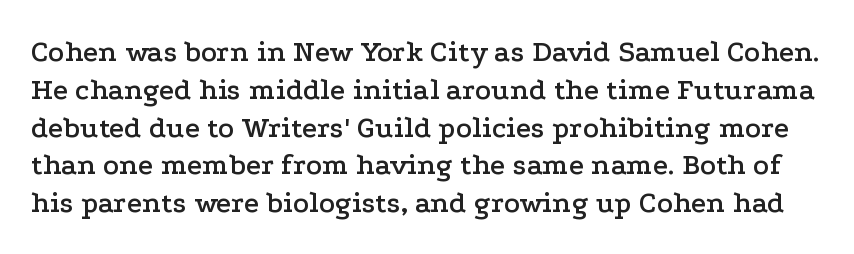
Summary of vertical rhythm: regular, with standard interline spacing. Serifs: yes, visible at the terminals of the letterforms. No extra tracking has been applied to these lines. Plain, unruled lines of type.
